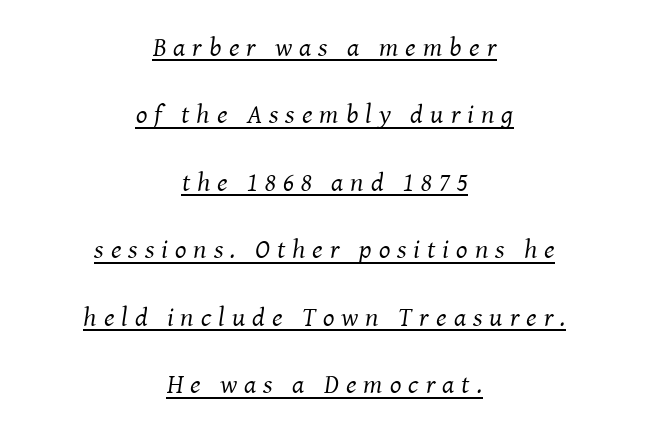
{"italic": "yes", "lean": "right", "slant_degrees": 8, "bold": "no", "underline": "yes", "align": "center", "line_spacing": "loose", "line_spacing_ratio": 2.5, "letter_spacing": "wide", "letter_spacing_em": 0.26, "glyph_px": 27}
